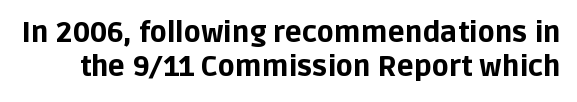
{"serif": "no", "italic": "no", "bold": "yes", "weight": "bold", "width": "normal", "stroke_contrast": "low", "x_height": "large", "monospaced": "no", "underline": "no", "line_spacing_ratio": 1.23, "letter_spacing": "normal", "letter_spacing_em": 0.0, "glyph_px": 28}
